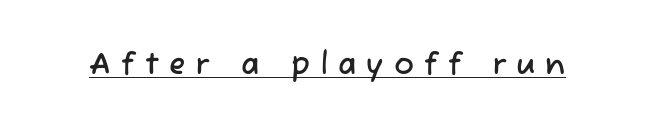
Q: Is the typeface a serif or a sans-serif typeface? A: Sans-serif.
Q: Is the text underlined? A: Yes.
Q: Is the spacing between letters normal or unusually wide? A: Unusually wide.
Q: Width (condensed, normal, or wide)? A: Normal.
Q: Stroke contrast? A: Low.
Q: x-height? A: Medium.
Q: Monospaced? A: No.
